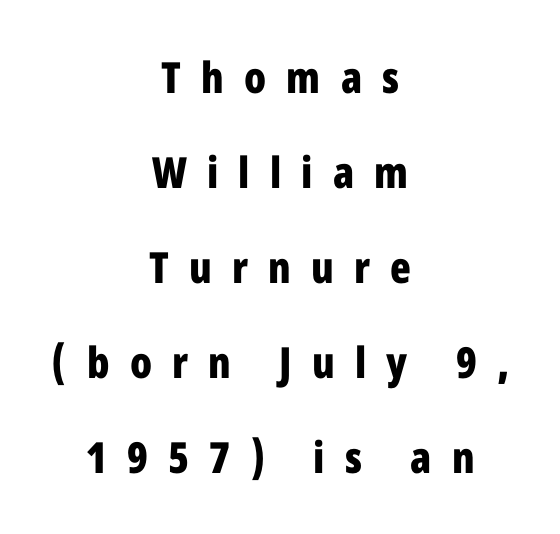
The image shows 43 px bold, condensed sans-serif type, upright; set centered, loose line spacing (2.21x), unusually wide letter spacing (+0.47 em), not underlined; low stroke contrast and a medium x-height.
